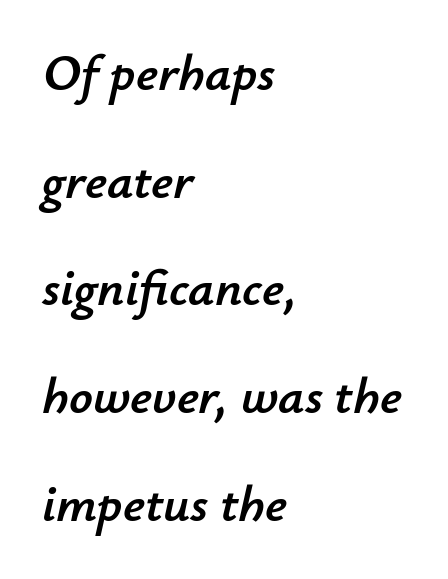
The image shows 52 px text type, italic (leaning right); set left-aligned, loose line spacing (2.07x), normal letter spacing, not underlined; low stroke contrast and a small x-height.
